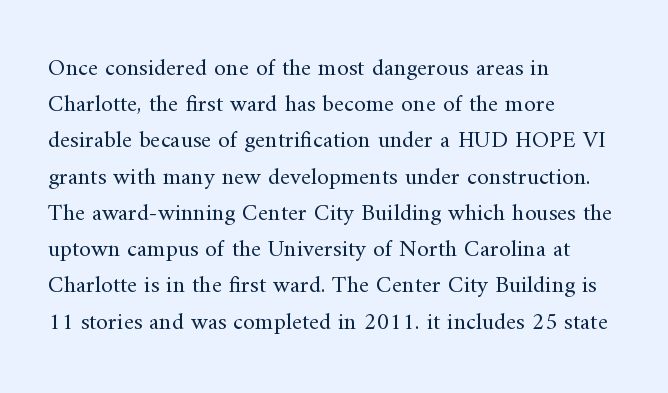
Q: Is the text bold? A: No.
Q: Is the text italic (slanted)? A: No, it is upright.
Q: Is the text underlined? A: No.
Q: How is the paragraph aligned? A: Left-aligned.
Q: Is the spacing between letters normal or unusually wide? A: Normal.
Q: Is the spacing between lines tight, normal or loose? A: Normal.
